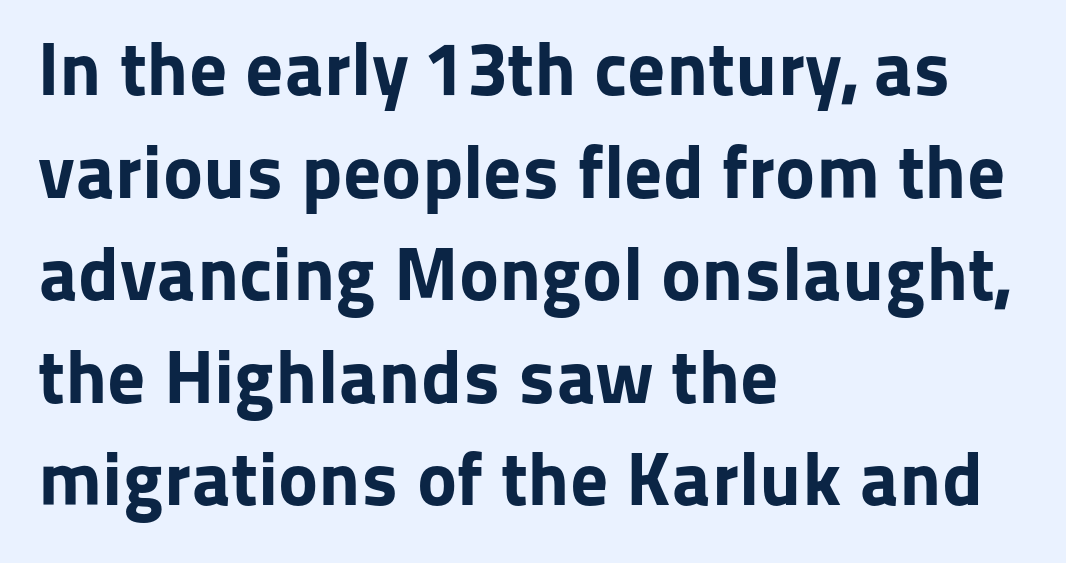
Q: Is the text bold? A: Yes.
Q: Is the text italic (slanted)? A: No, it is upright.
Q: Is the typeface a serif or a sans-serif typeface? A: Sans-serif.
Q: Is the text underlined? A: No.
Q: How is the paragraph aligned? A: Left-aligned.
Q: Is the spacing between letters normal or unusually wide? A: Normal.
Q: Is the spacing between lines tight, normal or loose? A: Normal.
Q: Width (condensed, normal, or wide)? A: Normal.
Q: Stroke contrast? A: Low.
Q: x-height? A: Medium.
Q: Monospaced? A: No.
